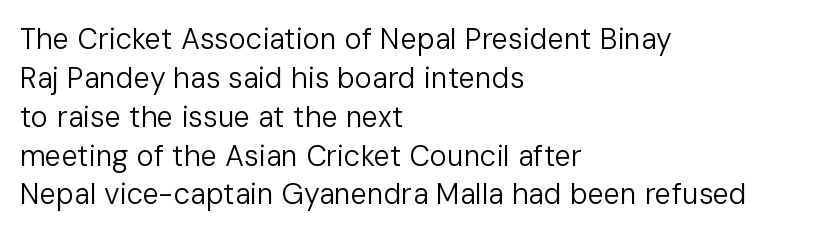
Do the characters align in a grid? No, the font is proportional. One glance says typical: line gaps are just what's usual. Posture: vertical. Weight class: somewhere from thin through regular. Short note: letters normally spaced. The paragraph shown leans on its left margin.
